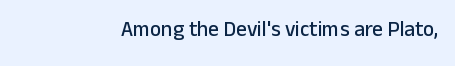
The image shows 21 px text type, upright; set normal letter spacing, not underlined.
